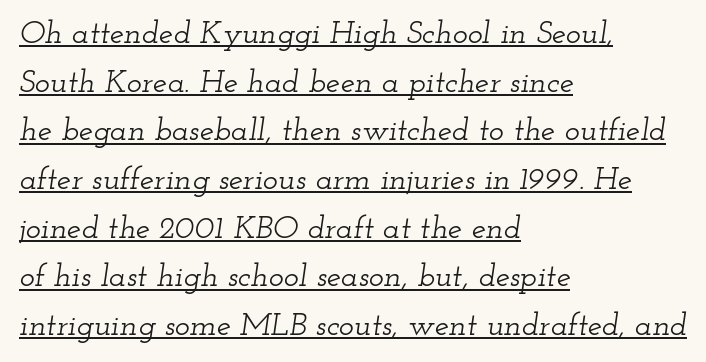
Q: Is the text italic (slanted)? A: Yes, it leans right by about 12 degrees.
Q: Is the typeface a serif or a sans-serif typeface? A: Serif.
Q: Is the text underlined? A: Yes.
Q: How is the paragraph aligned? A: Left-aligned.
Q: Is the spacing between letters normal or unusually wide? A: Normal.
Q: Is the spacing between lines tight, normal or loose? A: Normal.
Q: Width (condensed, normal, or wide)? A: Wide.
Q: Stroke contrast? A: Low.
Q: x-height? A: Small.
Q: Monospaced? A: No.
